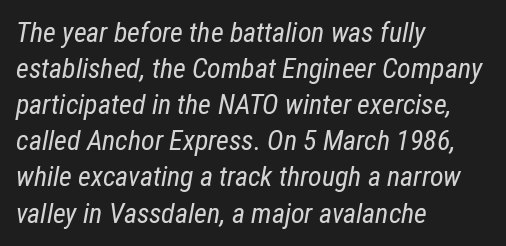
{"italic": "yes", "lean": "right", "slant_degrees": 12, "bold": "no", "weight": "regular", "width": "condensed", "stroke_contrast": "low", "x_height": "medium", "monospaced": "no", "underline": "no", "align": "left", "line_spacing": "normal", "line_spacing_ratio": 1.29, "letter_spacing": "normal", "letter_spacing_em": 0.0, "glyph_px": 28}
